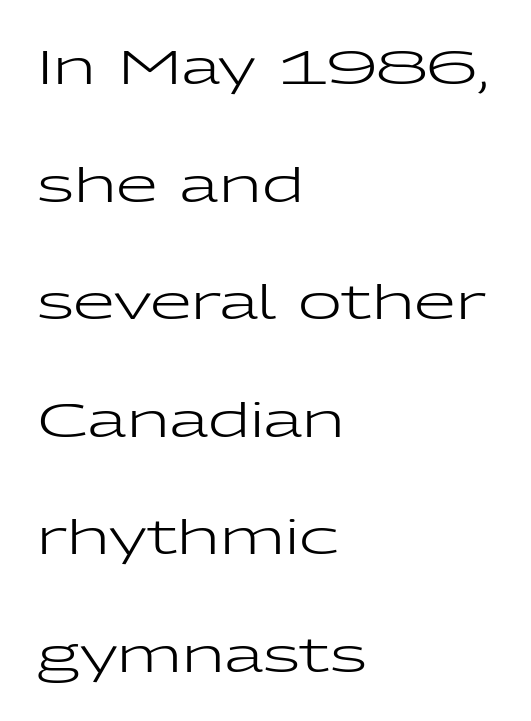
Q: Is the text bold? A: No.
Q: Is the text italic (slanted)? A: No, it is upright.
Q: Is the typeface a serif or a sans-serif typeface? A: Sans-serif.
Q: Is the text underlined? A: No.
Q: How is the paragraph aligned? A: Left-aligned.
Q: Is the spacing between letters normal or unusually wide? A: Normal.
Q: Is the spacing between lines tight, normal or loose? A: Loose.
Q: Width (condensed, normal, or wide)? A: Wide.
Q: Stroke contrast? A: Low.
Q: x-height? A: Medium.
Q: Monospaced? A: No.
